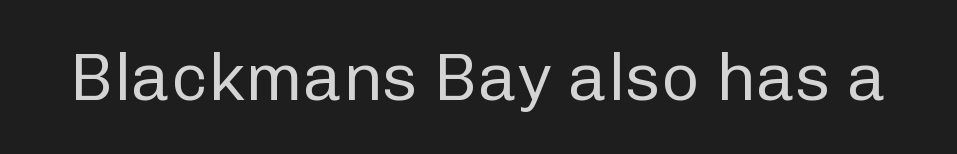
The image shows 67 px regular-weight sans-serif type, upright; set normal letter spacing, not underlined; low stroke contrast and a medium x-height.
